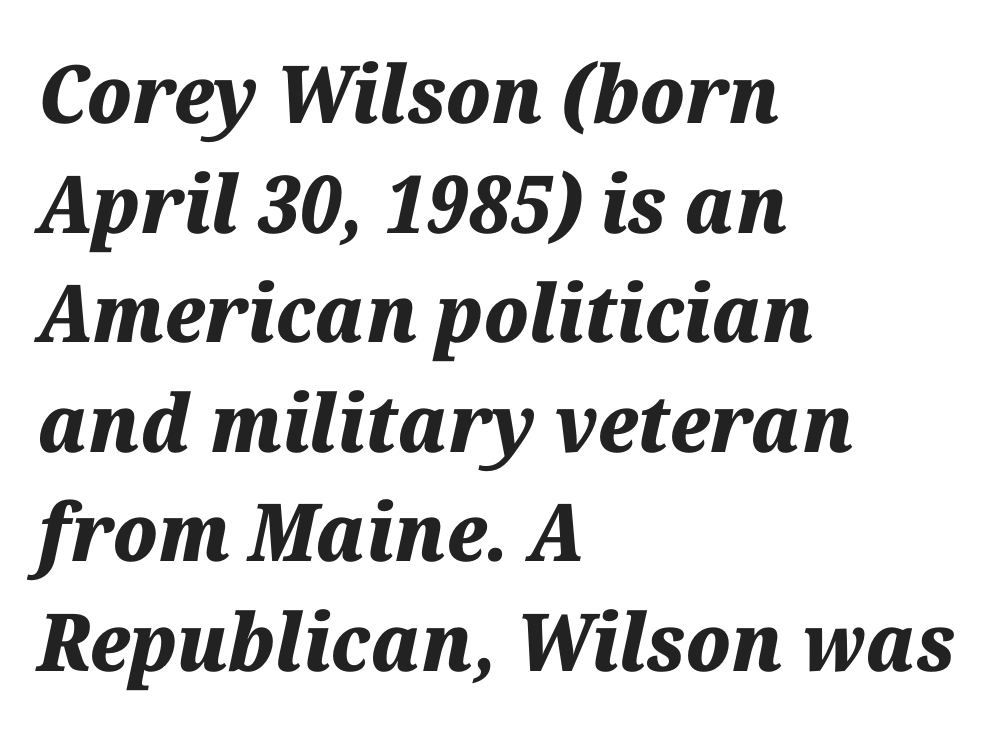
Short and long lines alike share a common starting point at left. Students, observe: this is what conventionally led text looks like. The tracking reads as untouched default to a designer's eye. Beneath every word, the page is bare. Each letter keeps its own natural width here, so spacing adapts to shape.
